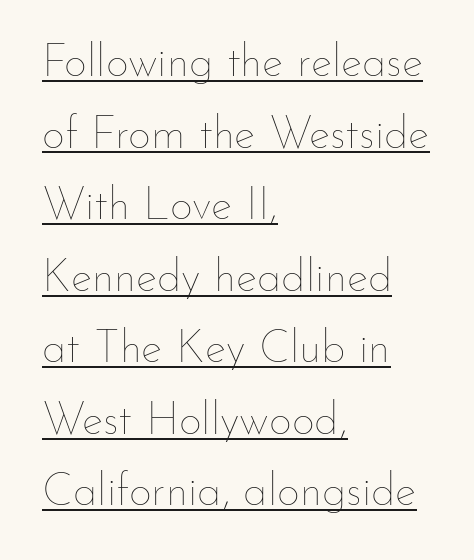
{"italic": "no", "bold": "no", "weight": "thin", "width": "normal", "stroke_contrast": "low", "x_height": "small", "monospaced": "no", "underline": "yes", "align": "left", "line_spacing": "normal", "line_spacing_ratio": 1.59, "letter_spacing": "normal", "letter_spacing_em": 0.0, "glyph_px": 45}
